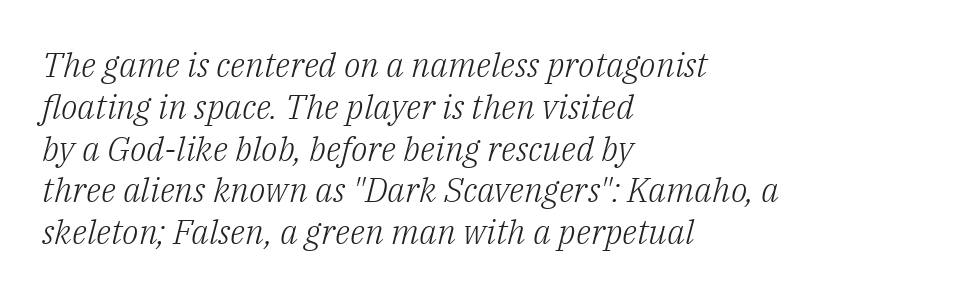
The image shows 34 px light serif type, italic (leaning right); set left-aligned, line spacing 1.23x, normal letter spacing, not underlined; low stroke contrast and a medium x-height.
